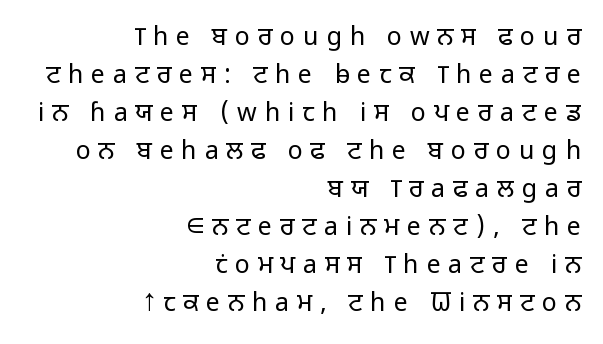
{"italic": "no", "bold": "no", "underline": "no", "align": "right", "line_spacing": "normal", "line_spacing_ratio": 1.52, "letter_spacing": "wide", "letter_spacing_em": 0.31, "glyph_px": 25}
